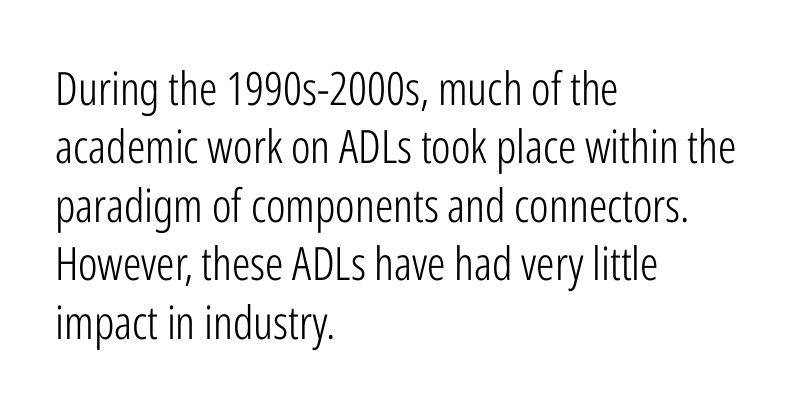
The letterforms sit at book weight or below. Normally led — the rows are evenly, conventionally spaced. The string is rendered with underlining switched off. Tracking here is standard; glyphs follow each other at the usual distance. The passage is arranged the way most books set body copy — flush left. You can tell it's not italic because the verticals are truly vertical.
